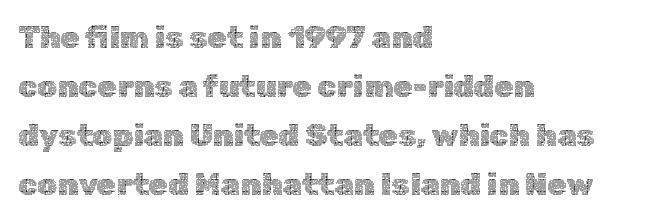
Q: Is the text bold? A: No.
Q: Is the text italic (slanted)? A: No, it is upright.
Q: Is the text underlined? A: No.
Q: How is the paragraph aligned? A: Left-aligned.
Q: Is the spacing between letters normal or unusually wide? A: Normal.
Q: Is the spacing between lines tight, normal or loose? A: Normal.
Q: Width (condensed, normal, or wide)? A: Normal.
Q: x-height? A: Medium.
Q: Monospaced? A: No.
